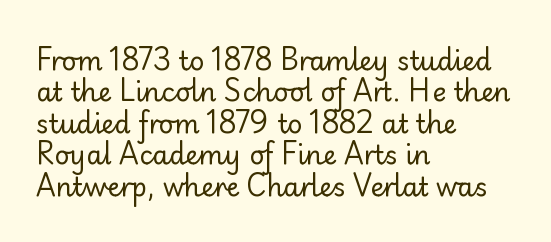
{"italic": "no", "bold": "no", "underline": "no", "align": "left", "line_spacing_ratio": 1.21, "letter_spacing": "normal", "letter_spacing_em": 0.0, "glyph_px": 26}
